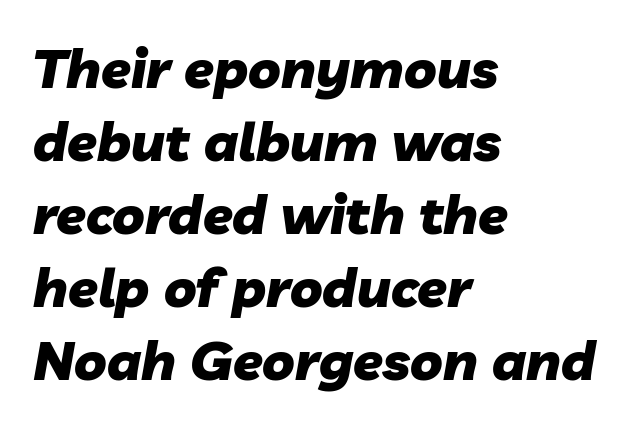
The passage shown is emphatically bold. The compositor pushed each line to the left boundary. Standard letterfit; no display-style spreading of the glyphs. These lines are rendered in a variable-pitch font.
